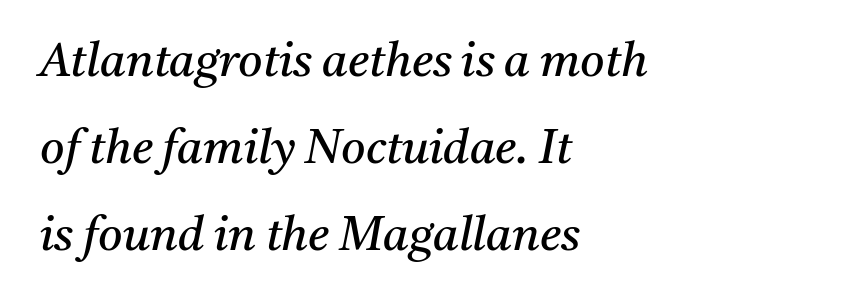
Proportional: the letters do not fall into vertical columns. Inter-character spacing is left at the font's built-in metrics. Is this a sans? No — the strokes have serifs. Horizontal alignment here is leftward, the default for most running prose. Emphasis-style slanted type is in use.
